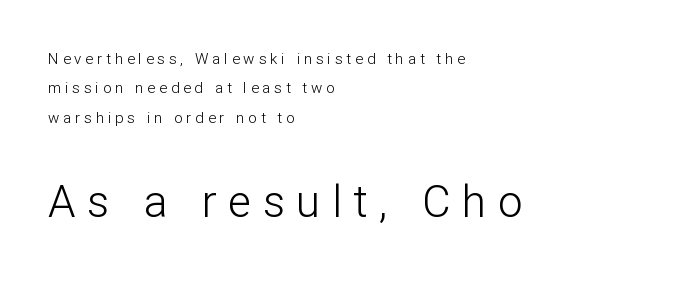
{"serif": "no", "italic": "no", "bold": "no", "weight": "light", "width": "normal", "stroke_contrast": "low", "x_height": "medium", "monospaced": "no", "underline": "no", "align": "left", "line_spacing": "loose", "line_spacing_ratio": 1.96, "letter_spacing": "wide", "letter_spacing_em": 0.26, "larger_block": "second", "size_ratio": 2.93, "glyph_px": 44}
